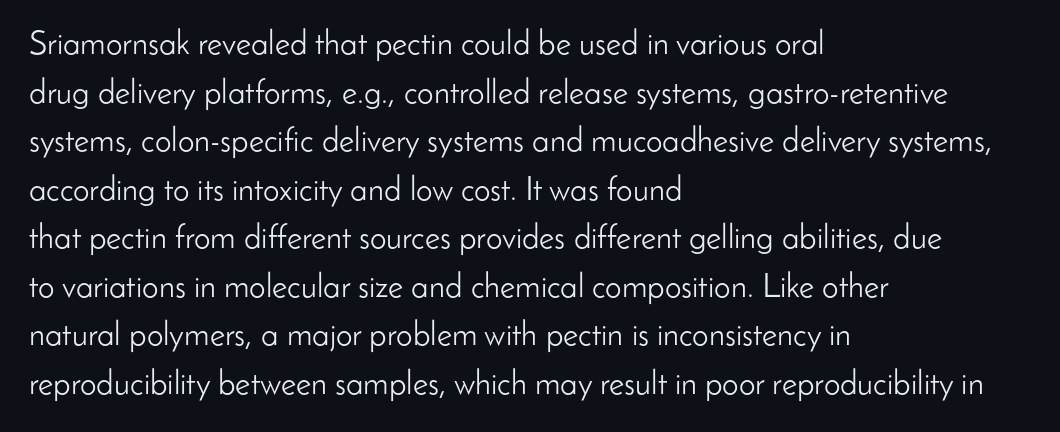
{"serif": "no", "italic": "no", "bold": "no", "weight": "light", "width": "normal", "stroke_contrast": "low", "x_height": "small", "monospaced": "no", "underline": "no", "align": "left", "line_spacing": "normal", "line_spacing_ratio": 1.47, "letter_spacing": "normal", "letter_spacing_em": 0.0, "glyph_px": 33}
